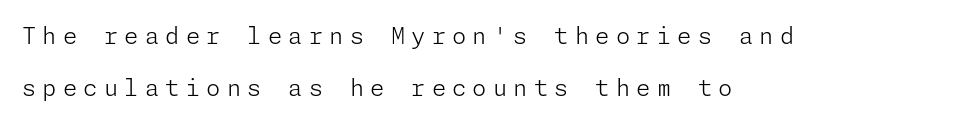
The rendering inserts visible extra space after every character. The lines in this sample share a left origin and differ only in where they stop. Rendered with straight, roman letterforms. The passage shown is not underscored anywhere. The space between consecutive lines is lavish. No letter is thick-stroked: the sample isn't bold.
